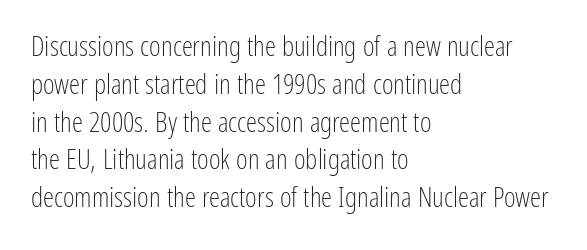
{"serif": "no", "italic": "no", "bold": "no", "weight": "light", "width": "condensed", "stroke_contrast": "low", "x_height": "medium", "monospaced": "no", "underline": "no", "align": "left", "line_spacing": "normal", "line_spacing_ratio": 1.35, "letter_spacing": "normal", "letter_spacing_em": 0.0, "glyph_px": 28}
